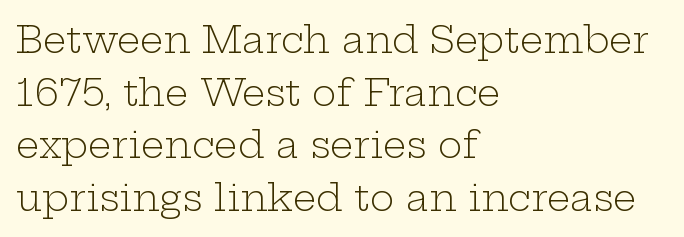
The image shows 37 px light, wide serif type, upright; set left-aligned, normal line spacing (1.42x), normal letter spacing, not underlined; low stroke contrast and a medium x-height.
